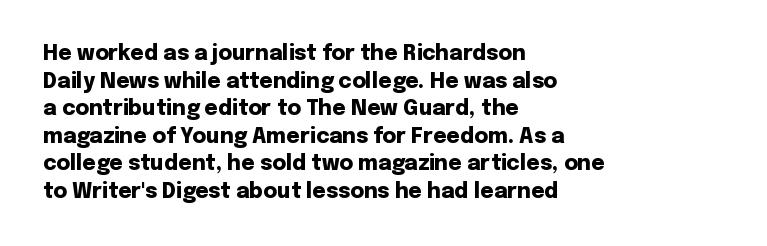
Normally led — the rows are evenly, conventionally spaced. Caption: standard tracking, unaltered. Check the space under the baseline: it is left empty. This sample is left-justified, so line endings fall wherever the words run out. These lines were composed using upright roman letters.
